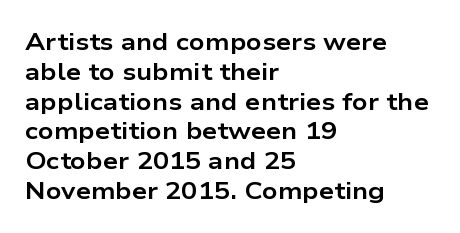
Q: Is the text bold? A: Yes.
Q: Is the text italic (slanted)? A: No, it is upright.
Q: Is the text underlined? A: No.
Q: How is the paragraph aligned? A: Left-aligned.
Q: Is the spacing between letters normal or unusually wide? A: Normal.
